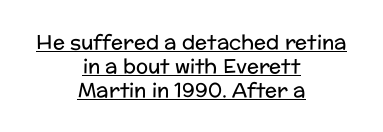
{"italic": "no", "bold": "no", "underline": "yes", "align": "center", "line_spacing_ratio": 1.2, "letter_spacing": "normal", "letter_spacing_em": 0.0, "glyph_px": 20}
